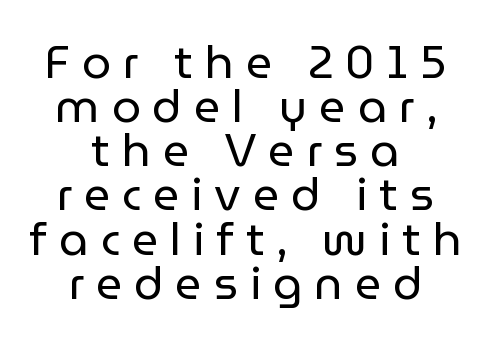
{"serif": "no", "italic": "no", "bold": "no", "weight": "regular", "width": "normal", "stroke_contrast": "low", "x_height": "medium", "monospaced": "no", "underline": "no", "align": "center", "line_spacing": "tight", "line_spacing_ratio": 0.96, "letter_spacing": "wide", "letter_spacing_em": 0.26, "glyph_px": 46}
